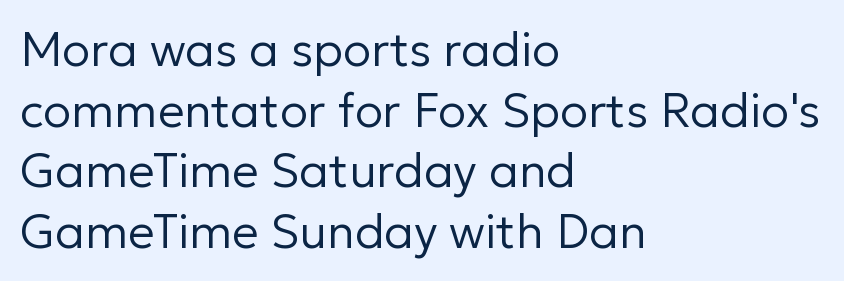
{"serif": "no", "italic": "no", "bold": "no", "weight": "regular", "width": "normal", "stroke_contrast": "low", "x_height": "medium", "monospaced": "no", "underline": "no", "align": "left", "line_spacing": "normal", "line_spacing_ratio": 1.29, "letter_spacing": "normal", "letter_spacing_em": 0.0, "glyph_px": 47}
